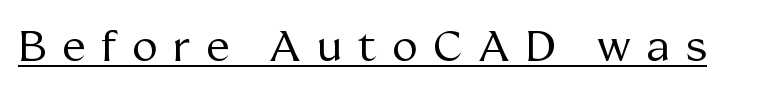
{"serif": "yes", "italic": "no", "bold": "no", "weight": "regular", "width": "normal", "stroke_contrast": "medium", "x_height": "medium", "monospaced": "no", "underline": "yes", "letter_spacing": "wide", "letter_spacing_em": 0.37, "glyph_px": 43}
